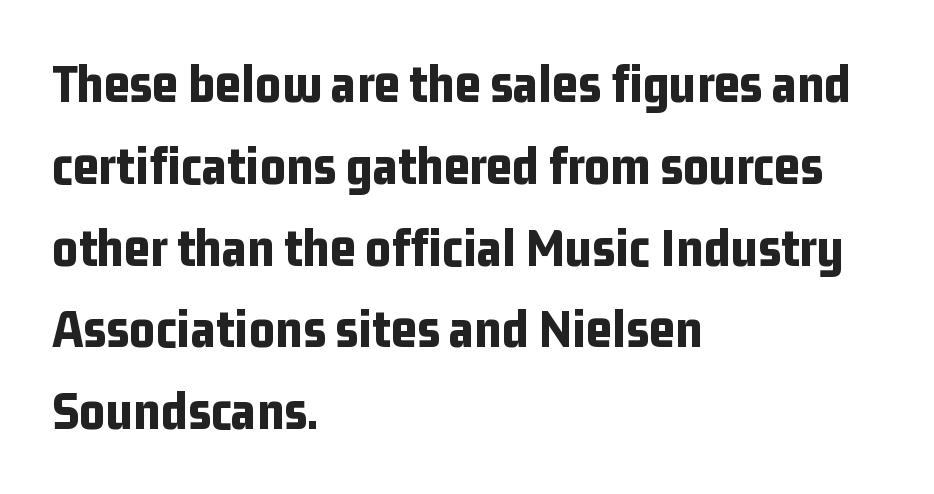
{"serif": "no", "italic": "no", "bold": "yes", "weight": "bold", "width": "condensed", "stroke_contrast": "low", "x_height": "medium", "monospaced": "no", "underline": "no", "align": "left", "line_spacing": "normal", "line_spacing_ratio": 1.46, "letter_spacing": "normal", "letter_spacing_em": 0.0, "glyph_px": 56}
